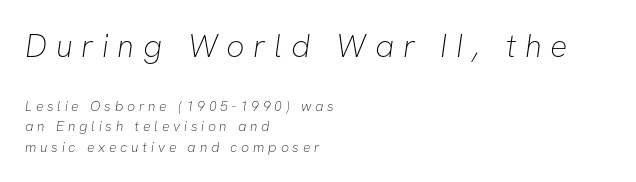
Whoever set this made the first block the dominant, larger element. Vertical stems look standard width or narrower in stroke. Does the leading feel generous? No, just average. Notice how the passage keeps a crisp vertical edge on the left only.
